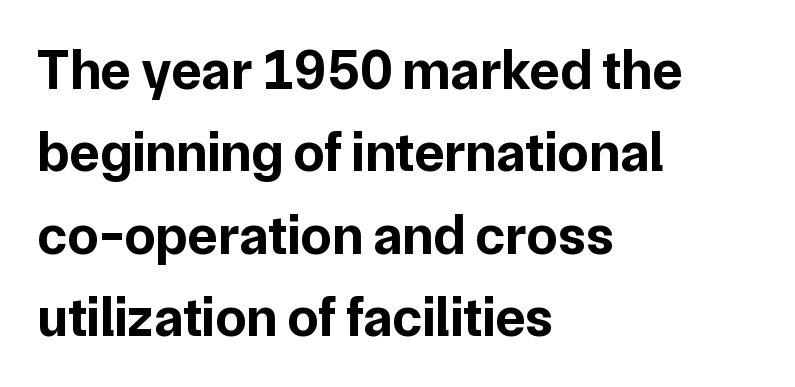
Q: Is the text bold? A: Yes.
Q: Is the text italic (slanted)? A: No, it is upright.
Q: Is the typeface a serif or a sans-serif typeface? A: Sans-serif.
Q: Is the text underlined? A: No.
Q: How is the paragraph aligned? A: Left-aligned.
Q: Is the spacing between letters normal or unusually wide? A: Normal.
Q: Is the spacing between lines tight, normal or loose? A: Normal.
Q: Width (condensed, normal, or wide)? A: Normal.
Q: Stroke contrast? A: Low.
Q: x-height? A: Medium.
Q: Monospaced? A: No.
